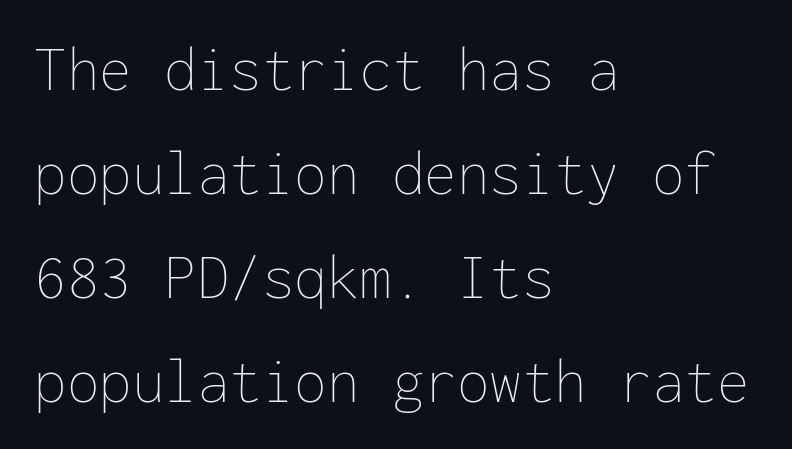
Vertical strokes here are truly vertical. Short and long lines alike share a common starting point at left. What's the leading like? Ordinary, nothing unusual. This sample has the even, mechanical cadence of fixed-width lettering. Nothing heavy about these letters — not bold at all. Inter-character spacing is left at the font's built-in metrics.
